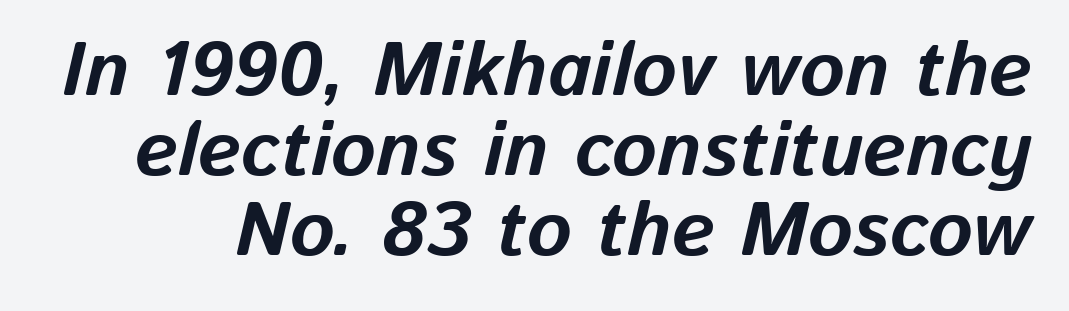
The image shows 76 px bold type, italic (leaning right); set tight line spacing (1.05x), normal letter spacing, not underlined; low stroke contrast and a medium x-height.
